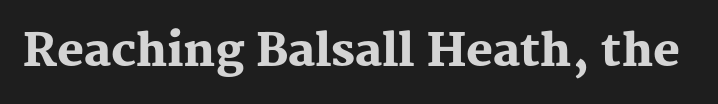
The image shows 45 px heavy serif type, upright; set normal letter spacing, not underlined; medium stroke contrast and a medium x-height.
